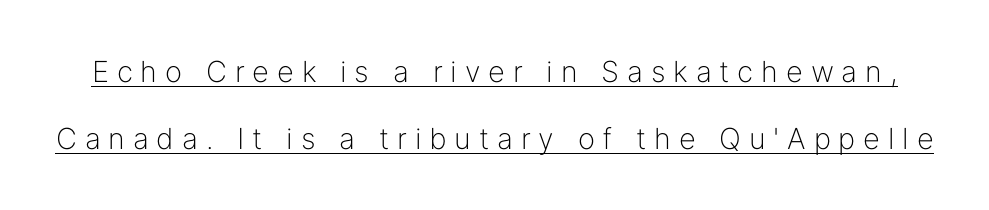
The image shows 29 px light sans-serif type, upright; set loose line spacing (2.32x), unusually wide letter spacing (+0.27 em), underlined; low stroke contrast and a medium x-height.
